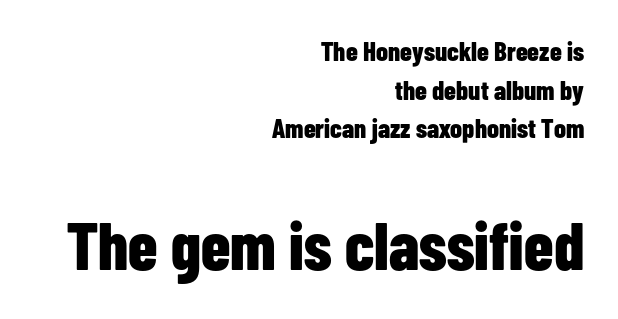
The image shows 67 px bold, condensed sans-serif type, upright; set right-aligned, normal line spacing (1.43x), normal letter spacing, not underlined; the second (bottom) block is 2.48x larger; low stroke contrast and a medium x-height.
